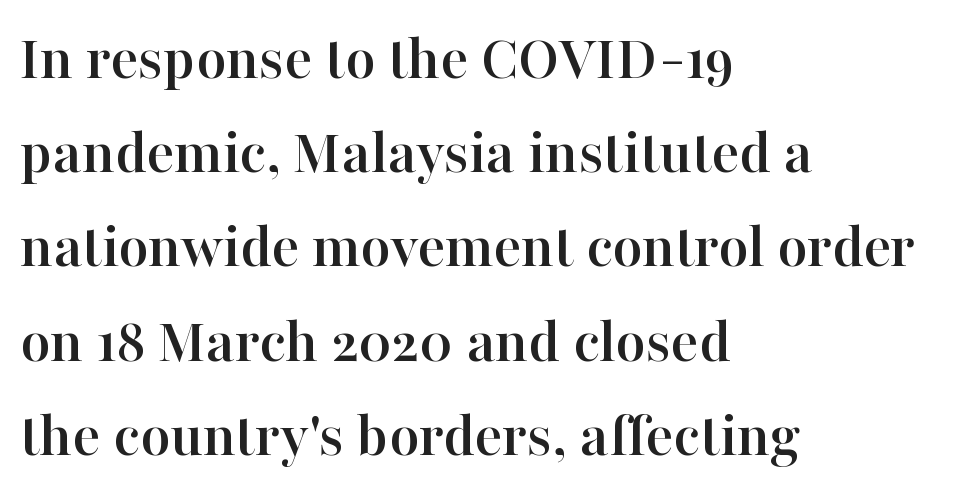
The image shows 65 px serif type, upright; set left-aligned, normal line spacing (1.45x), normal letter spacing, not underlined; high stroke contrast and a medium x-height.
